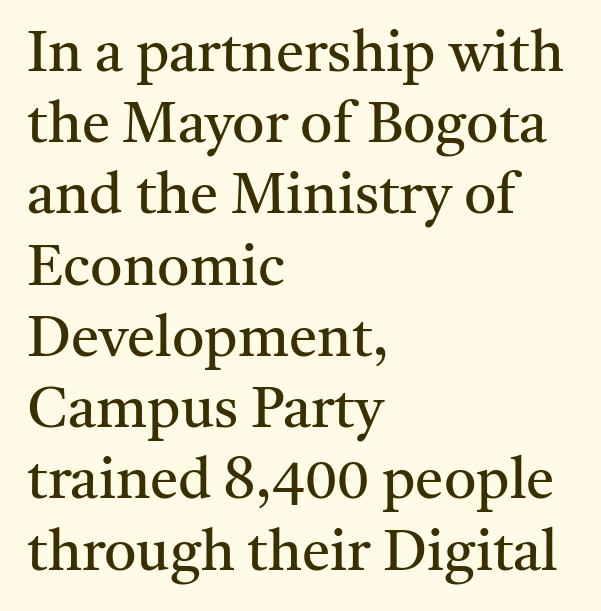
Q: Is the text bold? A: No.
Q: Is the text italic (slanted)? A: No, it is upright.
Q: Is the typeface a serif or a sans-serif typeface? A: Serif.
Q: Is the text underlined? A: No.
Q: How is the paragraph aligned? A: Left-aligned.
Q: Is the spacing between letters normal or unusually wide? A: Normal.
Q: Is the spacing between lines tight, normal or loose? A: Normal.
Q: Width (condensed, normal, or wide)? A: Normal.
Q: Stroke contrast? A: Medium.
Q: x-height? A: Medium.
Q: Monospaced? A: No.
